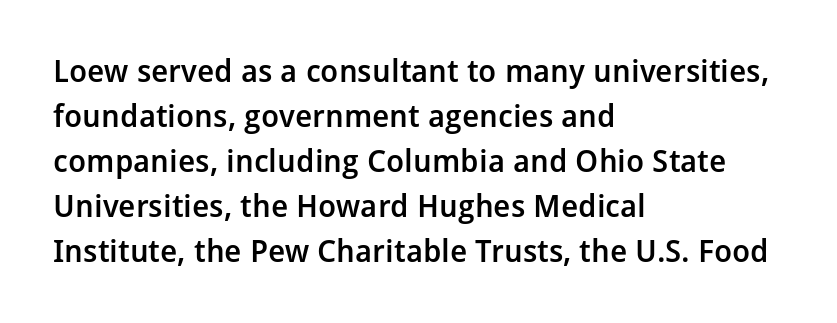
{"serif": "no", "italic": "no", "bold": "semi", "weight": "semibold", "width": "normal", "stroke_contrast": "low", "x_height": "medium", "monospaced": "no", "underline": "no", "align": "left", "line_spacing": "normal", "line_spacing_ratio": 1.45, "letter_spacing": "normal", "letter_spacing_em": 0.0, "glyph_px": 31}
